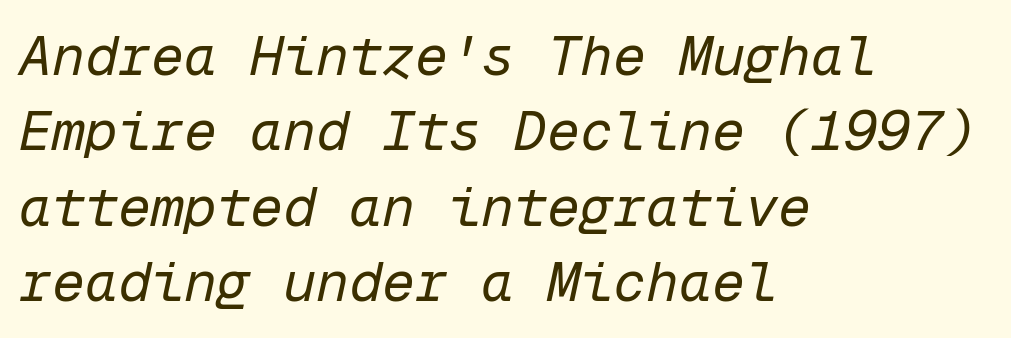
{"italic": "yes", "lean": "right", "slant_degrees": 12, "bold": "no", "weight": "regular", "width": "normal", "stroke_contrast": "low", "x_height": "medium", "monospaced": "yes", "underline": "no", "align": "left", "line_spacing": "normal", "line_spacing_ratio": 1.37, "letter_spacing": "normal", "letter_spacing_em": 0.0, "glyph_px": 55}
